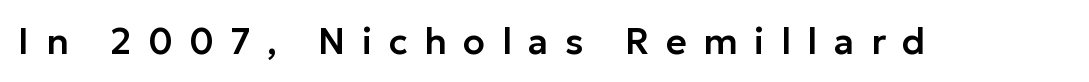
Note the varied advance widths — an 'i' is clearly narrower than an 'm'. The area under the type is left untouched. Serif or sans? Sans — the stroke terminals are bare. Glyph-to-glyph distance is far greater than everyday printed text. Posture: vertical.
